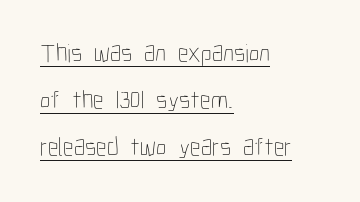
The image shows 26 px text type, upright; set left-aligned, line spacing 1.81x, normal letter spacing, underlined.
